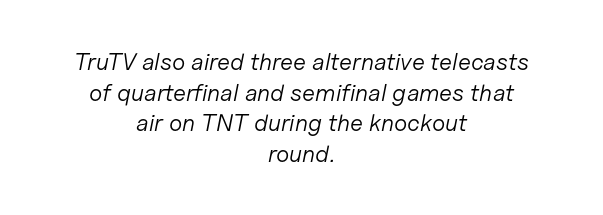
This reads as an unemphasized weight, regular at the heaviest. You can tell it's italic because the verticals aren't actually vertical. The letters sit at their default tracking, neither squeezed nor spread. Vertically, the passage feels balanced, rows spaced as you'd expect.
